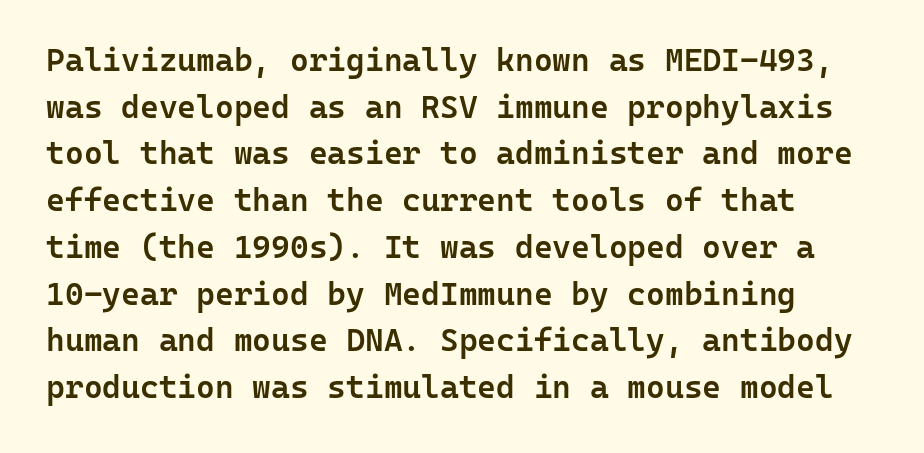
Q: Is the text bold? A: Semi-bold.
Q: Is the text italic (slanted)? A: No, it is upright.
Q: Is the typeface a serif or a sans-serif typeface? A: Sans-serif.
Q: Is the text underlined? A: No.
Q: Is the spacing between letters normal or unusually wide? A: Normal.
Q: Is the spacing between lines tight, normal or loose? A: Normal.
Q: Width (condensed, normal, or wide)? A: Normal.
Q: Stroke contrast? A: Low.
Q: x-height? A: Medium.
Q: Monospaced? A: Yes.
